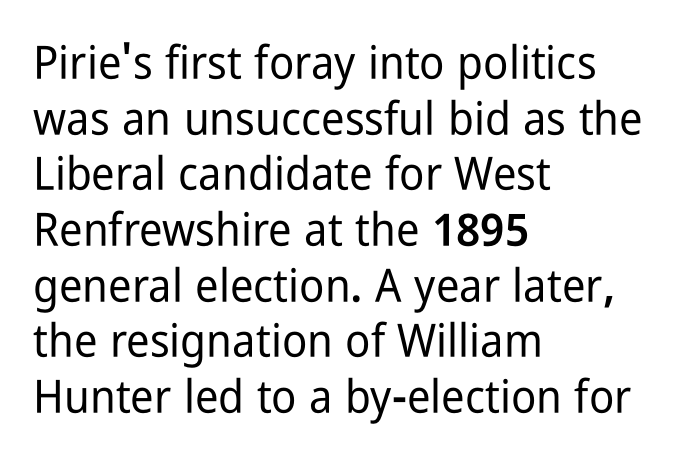
This is the regular roman posture of the typeface. The compositor pushed each line to the left boundary. This sample uses plain, unmodified letter spacing. Letterform terminals end flat and unadorned throughout the passage.
